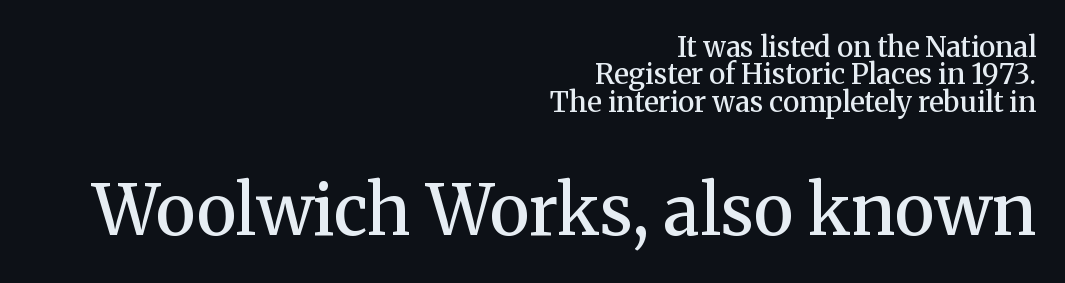
The more generous point size was reserved for the lower chunk. The characters display serif detailing at their extremities. Rows of type sit shoulder to shoulder in the vertical direction. The typography opts for an upright posture over an oblique one.
